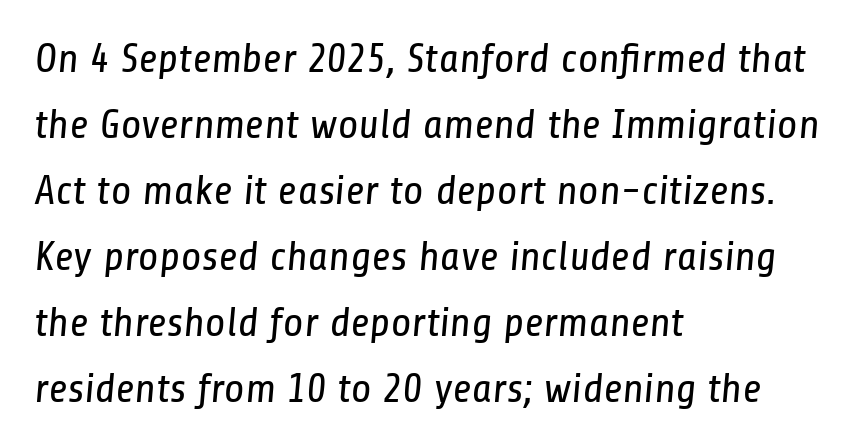
Q: Is the text bold? A: No.
Q: Is the typeface a serif or a sans-serif typeface? A: Sans-serif.
Q: Is the text underlined? A: No.
Q: How is the paragraph aligned? A: Left-aligned.
Q: Is the spacing between letters normal or unusually wide? A: Normal.
Q: Is the spacing between lines tight, normal or loose? A: Normal.
Q: Width (condensed, normal, or wide)? A: Condensed.
Q: Stroke contrast? A: Low.
Q: x-height? A: Medium.
Q: Monospaced? A: No.
